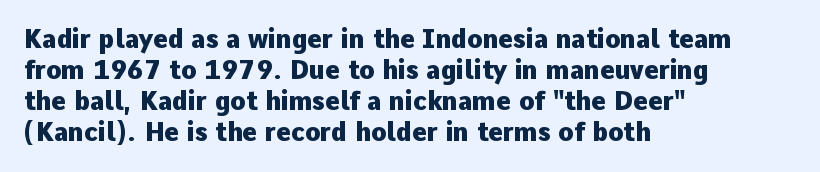
You'd pick this weight for a headline — it's a proper bold. Upright lettering throughout. Nothing unusual about the tracking: characters are spaced as the font intends. Check the space under the baseline: it is left empty.
